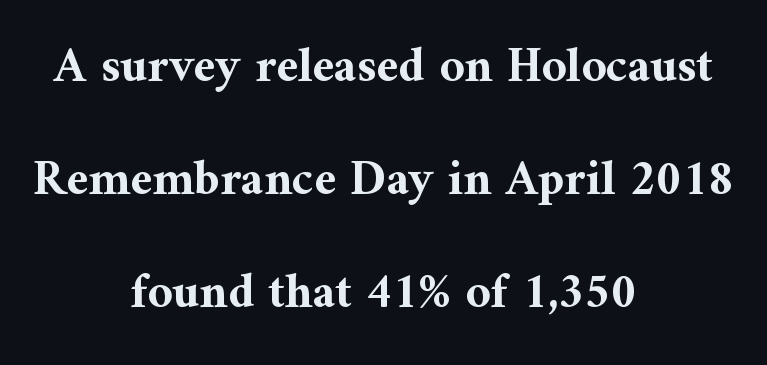
Q: Is the text bold? A: Yes.
Q: Is the text italic (slanted)? A: No, it is upright.
Q: Is the typeface a serif or a sans-serif typeface? A: Serif.
Q: Is the text underlined? A: No.
Q: How is the paragraph aligned? A: Centered.
Q: Is the spacing between letters normal or unusually wide? A: Normal.
Q: Is the spacing between lines tight, normal or loose? A: Loose.
Q: Width (condensed, normal, or wide)? A: Normal.
Q: Stroke contrast? A: Medium.
Q: x-height? A: Medium.
Q: Monospaced? A: No.
